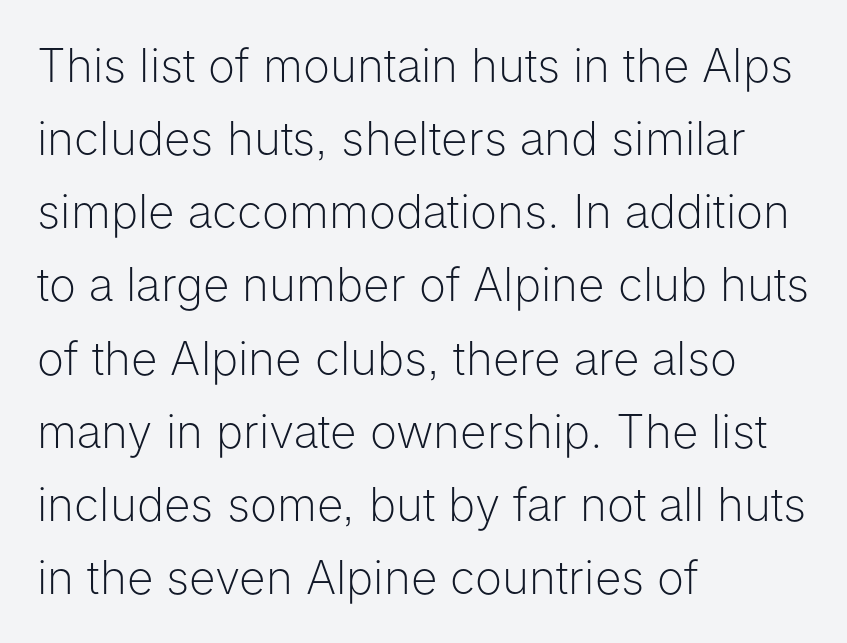
{"serif": "no", "italic": "no", "bold": "no", "weight": "light", "width": "normal", "stroke_contrast": "low", "x_height": "medium", "monospaced": "no", "underline": "no", "align": "left", "line_spacing": "normal", "line_spacing_ratio": 1.59, "letter_spacing": "normal", "letter_spacing_em": 0.0, "glyph_px": 46}
